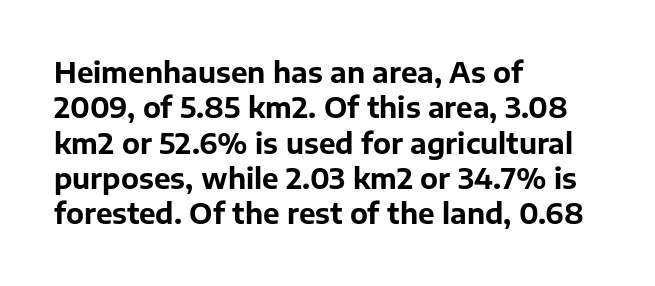
{"serif": "no", "italic": "no", "bold": "yes", "weight": "bold", "width": "normal", "stroke_contrast": "low", "x_height": "medium", "monospaced": "no", "underline": "no", "align": "left", "line_spacing": "normal", "line_spacing_ratio": 1.26, "letter_spacing": "normal", "letter_spacing_em": 0.0, "glyph_px": 28}
